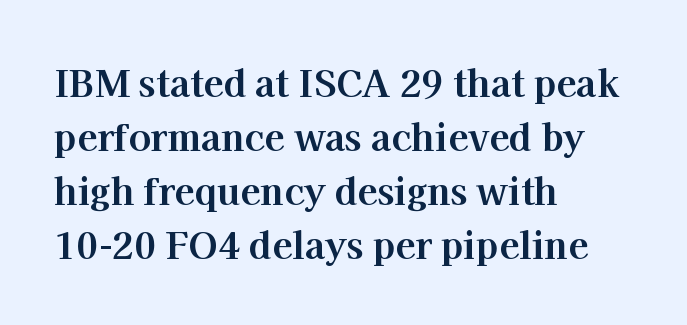
{"serif": "yes", "italic": "no", "bold": "yes", "weight": "bold", "width": "normal", "stroke_contrast": "high", "x_height": "medium", "monospaced": "no", "underline": "no", "align": "left", "line_spacing": "normal", "line_spacing_ratio": 1.46, "letter_spacing": "normal", "letter_spacing_em": 0.0, "glyph_px": 37}
